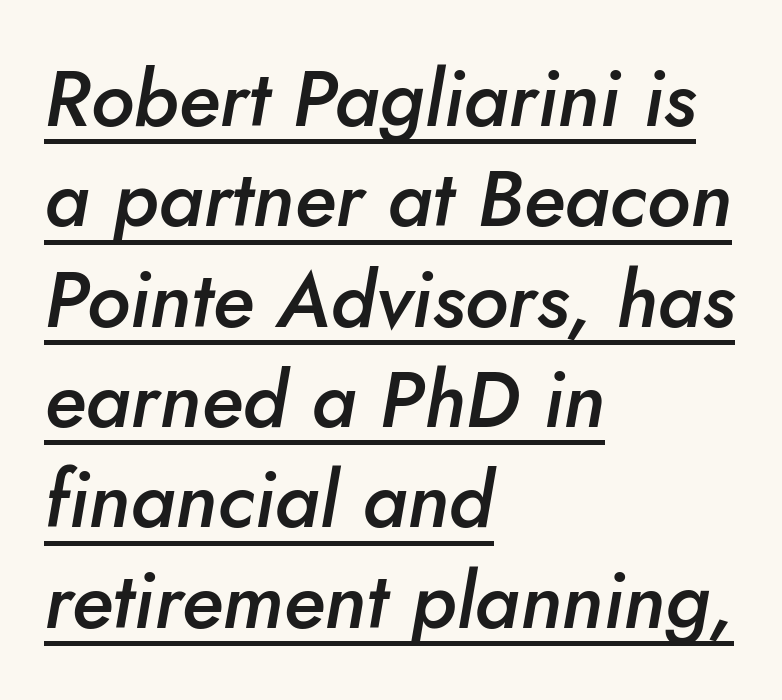
Q: Is the text bold? A: Semi-bold.
Q: Is the text italic (slanted)? A: Yes, it leans right by about 10 degrees.
Q: Is the text underlined? A: Yes.
Q: How is the paragraph aligned? A: Left-aligned.
Q: Is the spacing between letters normal or unusually wide? A: Normal.
Q: Is the spacing between lines tight, normal or loose? A: Normal.
Q: Width (condensed, normal, or wide)? A: Normal.
Q: Stroke contrast? A: Low.
Q: x-height? A: Small.
Q: Monospaced? A: No.
